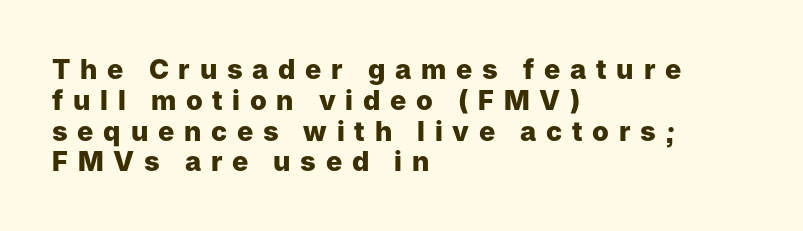
How are the letters spaced? Widely, with obvious added tracking. Lines of text with bare space underneath. You could barely slide anything between these rows. Left-aligned paragraph, ragged on the right.
